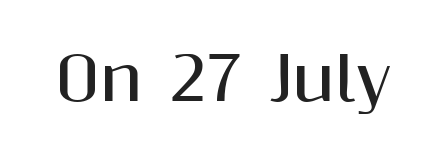
Note the varied advance widths — an 'i' is clearly narrower than an 'm'. The space beneath each line is pristine and unruled. Stroke thickness is high; the sample reads as a true bold. Glyph-to-glyph distance matches everyday printed text. You can tell from the bare stems that sans-serif type was used.
